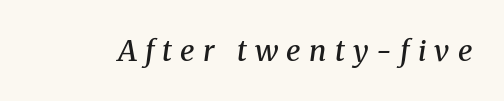
Q: Is the text bold? A: Semi-bold.
Q: Is the text italic (slanted)? A: Yes, it leans right by about 8 degrees.
Q: Is the typeface a serif or a sans-serif typeface? A: Serif.
Q: Is the text underlined? A: No.
Q: Is the spacing between letters normal or unusually wide? A: Unusually wide.
Q: Width (condensed, normal, or wide)? A: Normal.
Q: Stroke contrast? A: Medium.
Q: x-height? A: Medium.
Q: Monospaced? A: No.
